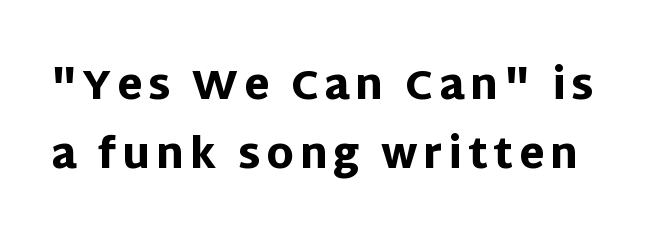
A typesetter would call this proportional, since set widths differ per character. Check under the words: just untouched page. Strokes here are thick enough to call this a true bold. The passage shown stacks its lines at a standard gap.
